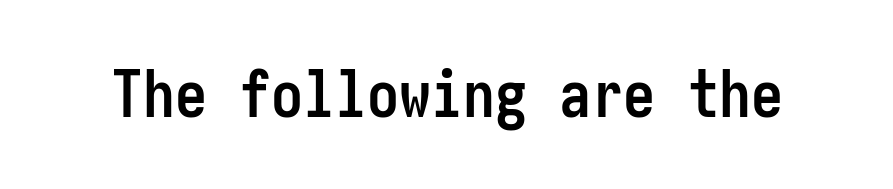
{"serif": "no", "italic": "no", "bold": "yes", "weight": "semibold", "width": "condensed", "stroke_contrast": "low", "x_height": "medium", "underline": "no", "letter_spacing": "normal", "letter_spacing_em": 0.0, "glyph_px": 64}
